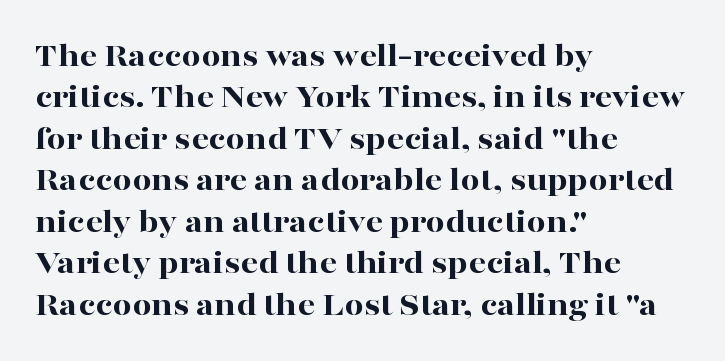
The image shows 34 px bold, wide serif type, upright; set left-aligned, line spacing 1.22x, normal letter spacing, not underlined; high stroke contrast and a medium x-height.
